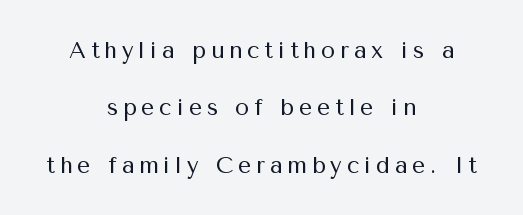
Typeset on center — no edge is straight. Quick note: interline space is abundant. This rendering features lettering with no underline. How are the letters spaced? Widely, with obvious added tracking. Stems and bowls with no extra thickness — not bold.
